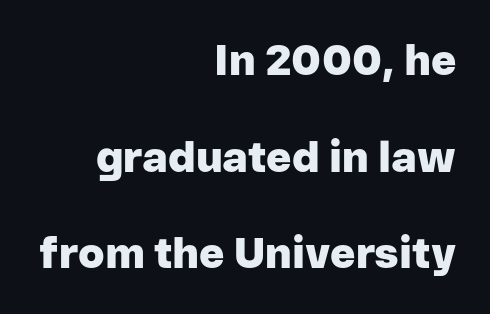
Q: Is the text bold? A: Yes.
Q: Is the text italic (slanted)? A: No, it is upright.
Q: Is the typeface a serif or a sans-serif typeface? A: Sans-serif.
Q: Is the text underlined? A: No.
Q: How is the paragraph aligned? A: Right-aligned.
Q: Is the spacing between letters normal or unusually wide? A: Normal.
Q: Is the spacing between lines tight, normal or loose? A: Loose.
Q: Width (condensed, normal, or wide)? A: Normal.
Q: Stroke contrast? A: Low.
Q: x-height? A: Medium.
Q: Monospaced? A: No.
